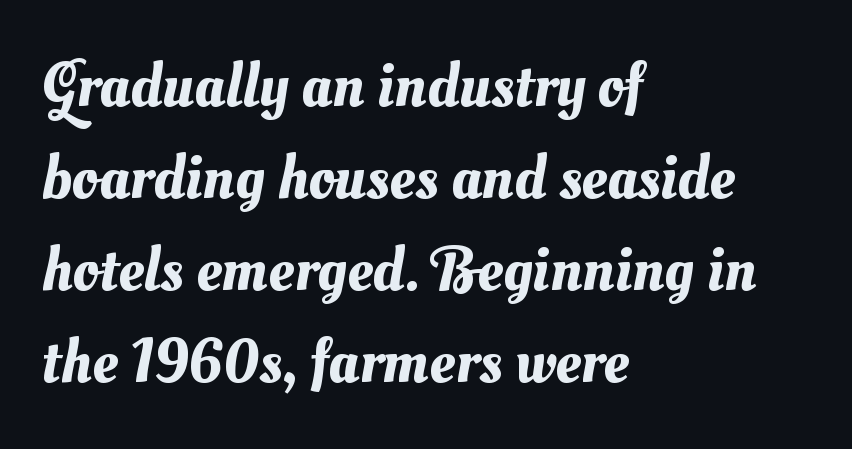
The image shows 64 px text type; set left-aligned, normal line spacing (1.44x), normal letter spacing, not underlined; medium stroke contrast and a small x-height.
